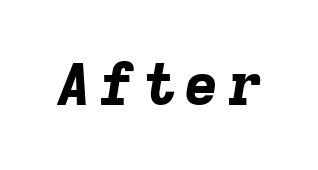
The image shows 57 px bold type, italic (leaning right); set not underlined; low stroke contrast and a medium x-height.
